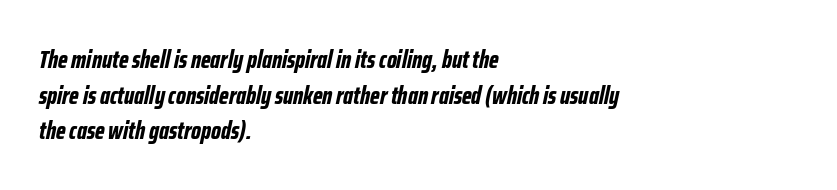
Q: Is the text bold? A: Yes.
Q: Is the text italic (slanted)? A: Yes, it leans right by about 12 degrees.
Q: Is the text underlined? A: No.
Q: How is the paragraph aligned? A: Left-aligned.
Q: Is the spacing between letters normal or unusually wide? A: Normal.
Q: Is the spacing between lines tight, normal or loose? A: Normal.
